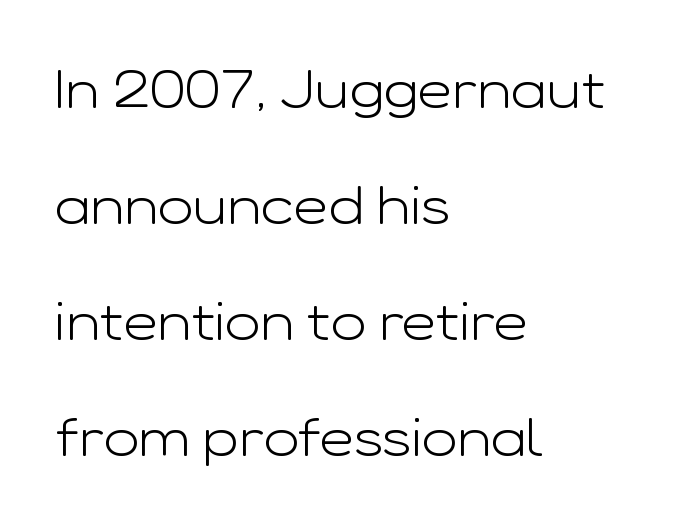
Q: Is the text bold? A: No.
Q: Is the text italic (slanted)? A: No, it is upright.
Q: Is the typeface a serif or a sans-serif typeface? A: Sans-serif.
Q: Is the text underlined? A: No.
Q: How is the paragraph aligned? A: Left-aligned.
Q: Is the spacing between letters normal or unusually wide? A: Normal.
Q: Is the spacing between lines tight, normal or loose? A: Loose.
Q: Width (condensed, normal, or wide)? A: Wide.
Q: Stroke contrast? A: Low.
Q: x-height? A: Medium.
Q: Monospaced? A: No.
